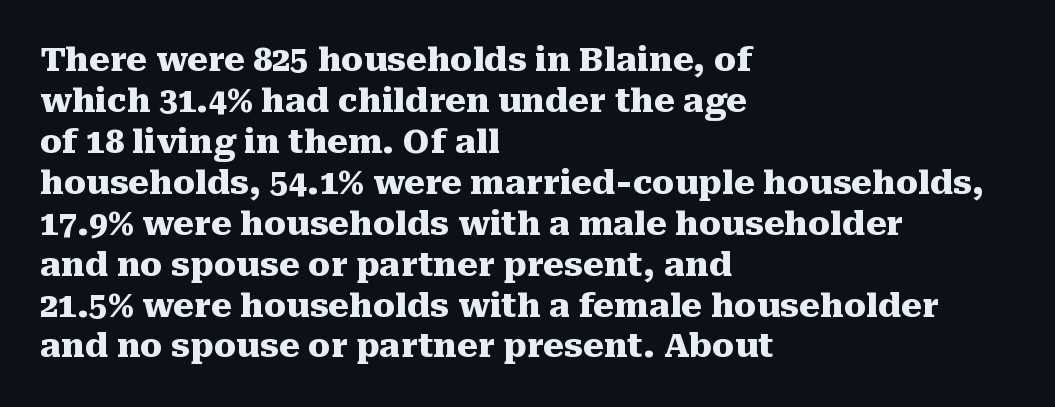
{"serif": "yes", "italic": "no", "bold": "yes", "weight": "heavy", "width": "normal", "stroke_contrast": "medium", "x_height": "medium", "monospaced": "no", "underline": "no", "align": "left", "line_spacing_ratio": 1.24, "letter_spacing": "normal", "letter_spacing_em": 0.0, "glyph_px": 33}
